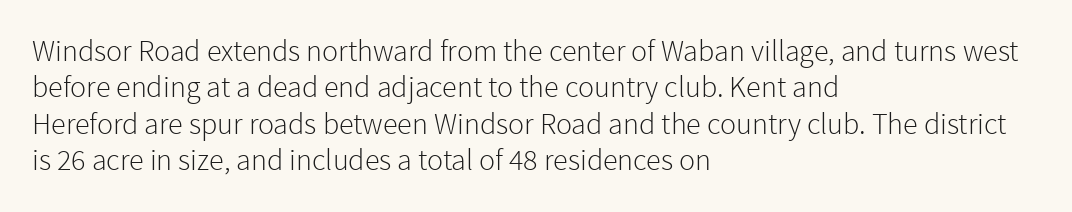
The font family rendered here belongs to the sans-serif group. Rule under the text: the space is simply empty. Think of a printed novel: that variable character pitch is what you see here. Is the block centered? No — it sits flush against the left margin. Compared with typical body copy, the letter spacing here is the same.
